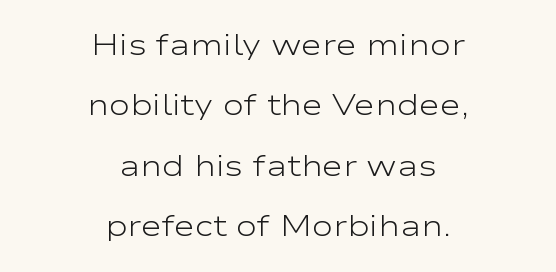
Look at the bottom of the vertical strokes: they stop flat, with no serifs. The rendering keeps characters at their native spacing. Letters rest on an invisible, unmarked baseline. Rendered with straight, roman letterforms. Each line is balanced around a shared central axis. The font sits on the lighter half of the weight spectrum, regular included.
